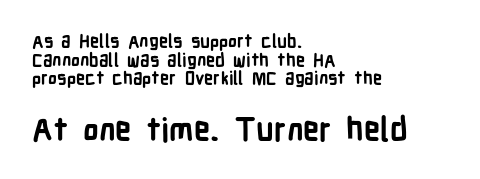
Q: Is the text bold? A: Yes.
Q: Is the text italic (slanted)? A: No, it is upright.
Q: Is the typeface a serif or a sans-serif typeface? A: Sans-serif.
Q: Is the text underlined? A: No.
Q: How is the paragraph aligned? A: Left-aligned.
Q: Is the spacing between letters normal or unusually wide? A: Normal.
Q: Is the spacing between lines tight, normal or loose? A: Tight.
Q: Which block of text is set in a larger size, the first (top) or the second (bottom)? A: The second (bottom) one.
Q: Width (condensed, normal, or wide)? A: Condensed.
Q: Stroke contrast? A: Low.
Q: x-height? A: Medium.
Q: Monospaced? A: No.
